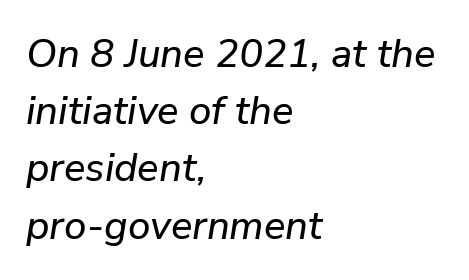
The image shows 40 px text type, italic (leaning right); set left-aligned, normal line spacing (1.43x), normal letter spacing, not underlined; low stroke contrast and a medium x-height.
